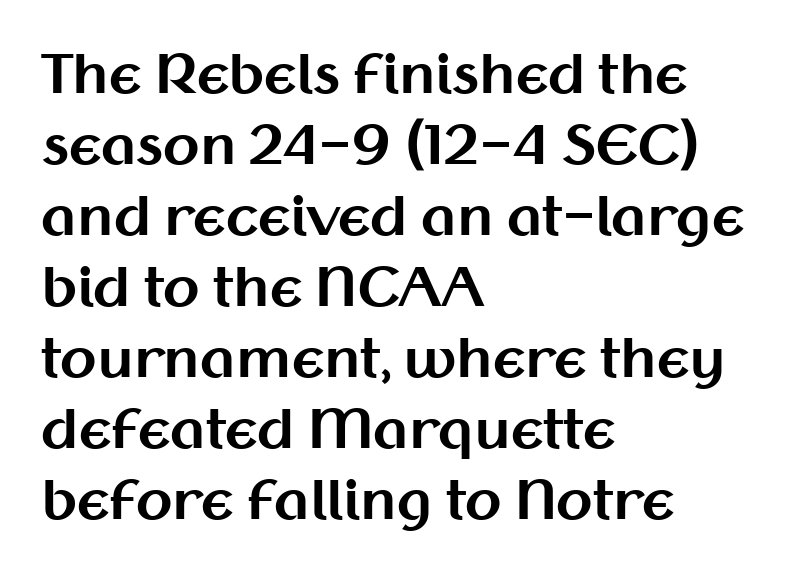
Each glyph is drawn with heavy, bold strokes. The line-height multiplier appears to be the usual default. Any mark beneath the type? The region is blank. These lines keep a tight, regular rhythm from letter to letter. If you drew a ruler down the left edge, every line would touch it. The type family on display is of the sans-serif kind.
